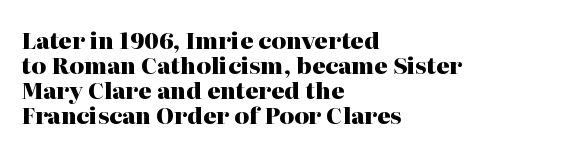
{"italic": "no", "bold": "yes", "underline": "no", "align": "left", "line_spacing": "tight", "line_spacing_ratio": 1.08, "letter_spacing": "normal", "letter_spacing_em": 0.0, "glyph_px": 23}
